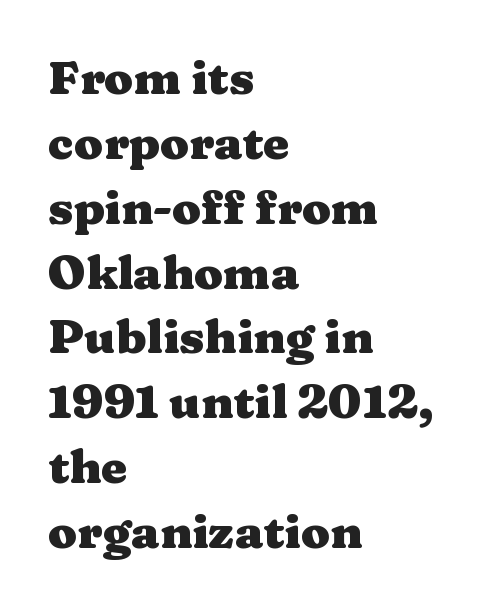
It's the straight-up-and-down kind of type. Layout note: lines flush left. The foot of each line stays bare and open. Standard letterfit; no display-style spreading of the glyphs. The leading is moderate, giving the passage an even texture.
